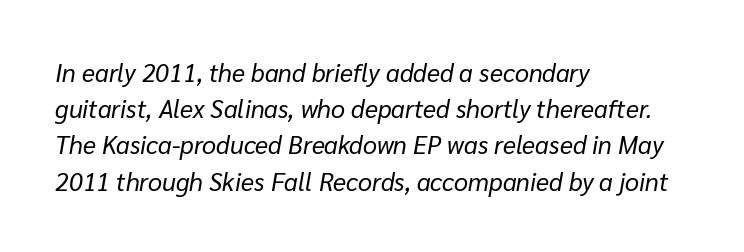
Q: Is the text bold? A: No.
Q: Is the text italic (slanted)? A: Yes, it leans right by about 10 degrees.
Q: Is the text underlined? A: No.
Q: How is the paragraph aligned? A: Left-aligned.
Q: Is the spacing between letters normal or unusually wide? A: Normal.
Q: Is the spacing between lines tight, normal or loose? A: Normal.
